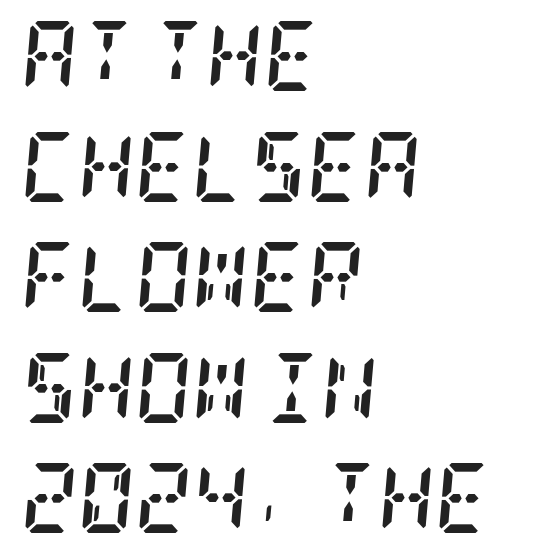
{"serif": "yes", "italic": "yes", "lean": "right", "slant_degrees": 5, "bold": "yes", "weight": "semibold", "width": "condensed", "stroke_contrast": "low", "x_height": "large", "underline": "no", "align": "left", "line_spacing": "normal", "line_spacing_ratio": 1.58, "letter_spacing": "normal", "letter_spacing_em": 0.0, "glyph_px": 70}
